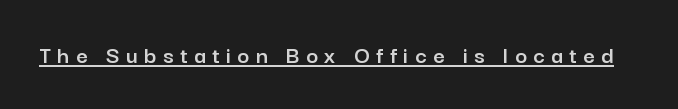
Notice how a bar underscores the lettering throughout. The lettering holds an erect, upright posture throughout. Short note: letters widely spaced.
